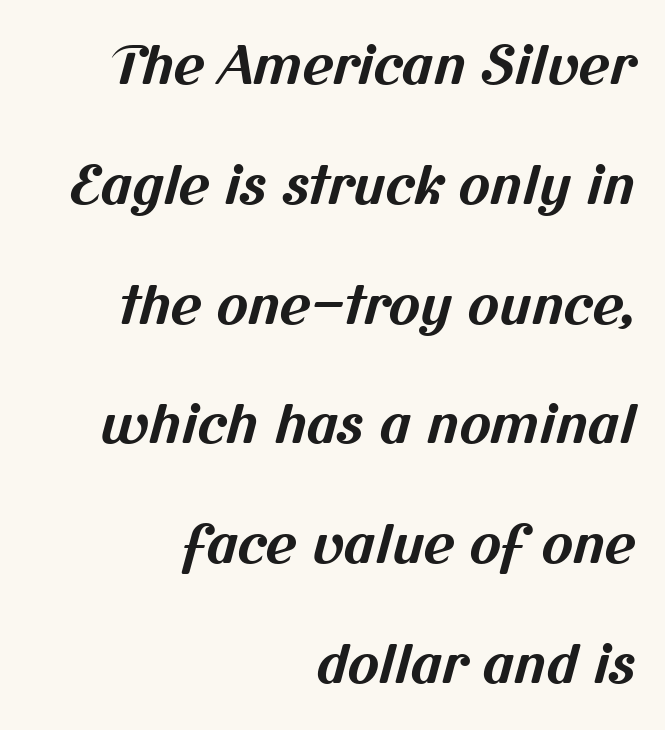
The image shows 53 px bold sans-serif type; set right-aligned, loose line spacing (2.26x), normal letter spacing, not underlined; medium stroke contrast and a medium x-height.
